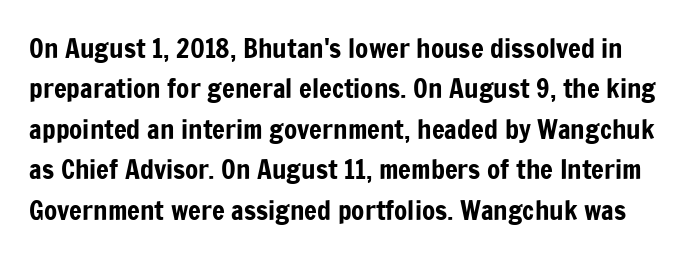
Short note: letters normally spaced. The specimen omits any rule beneath the text block's lines. The block of text has a typical density, with ordinary space between rows. Vertical strokes here are truly vertical.
